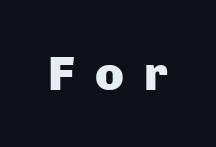
The image shows 47 px heavy sans-serif type, upright; set unusually wide letter spacing (+0.44 em), not underlined; low stroke contrast and a medium x-height.
